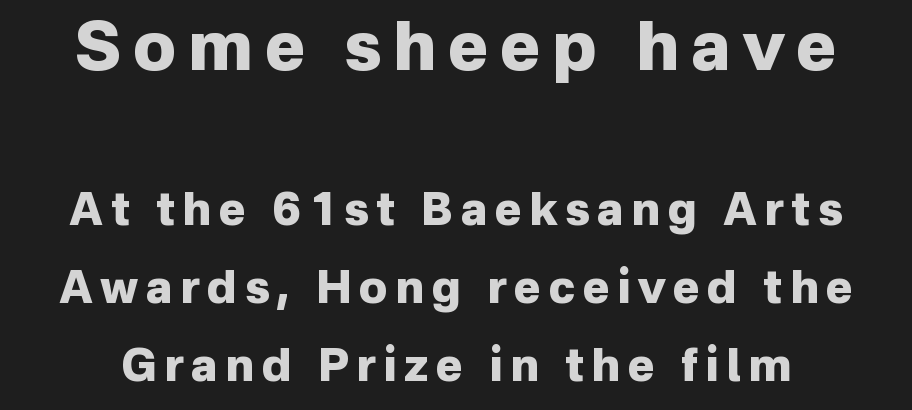
The upper block of text is set noticeably larger than the block beneath it. Heavy, bold letterforms. If you drew a line through each stem, it would be perfectly vertical. Each letter keeps its own natural width here, so spacing adapts to shape. The strip under each line holds only bare page. Is this a sans? Yes — the strokes have no serifs.
